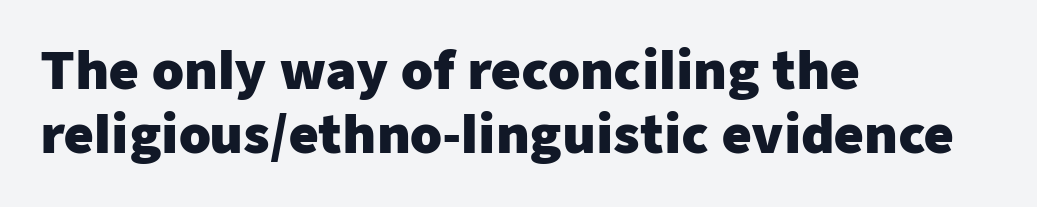
The image shows 51 px heavy sans-serif type, upright; set left-aligned, normal line spacing (1.26x), normal letter spacing, not underlined; low stroke contrast and a medium x-height.
